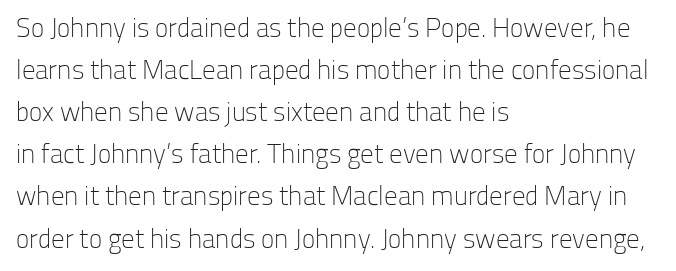
{"italic": "no", "bold": "no", "underline": "no", "align": "left", "line_spacing": "normal", "line_spacing_ratio": 1.56, "letter_spacing": "normal", "letter_spacing_em": 0.0, "glyph_px": 27}
